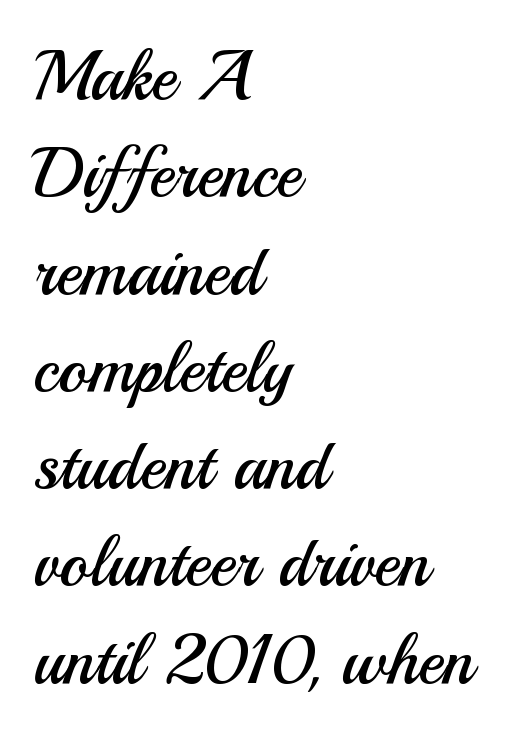
{"serif": "no", "bold": "no", "weight": "regular", "width": "normal", "stroke_contrast": "medium", "x_height": "small", "monospaced": "no", "underline": "no", "align": "left", "line_spacing": "normal", "line_spacing_ratio": 1.41, "letter_spacing": "normal", "letter_spacing_em": 0.0, "glyph_px": 69}
